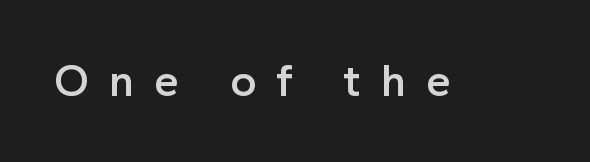
The letters advance in unequal steps, a hallmark of proportional type. Every character sits straight up, as roman type does. Display-style spreading of the glyphs; the letterfit is very open. On the weight axis this lands at semibold, roughly 600. Beneath every word, the page is bare. No feet cap the strokes, marking this as sans-serif type.
